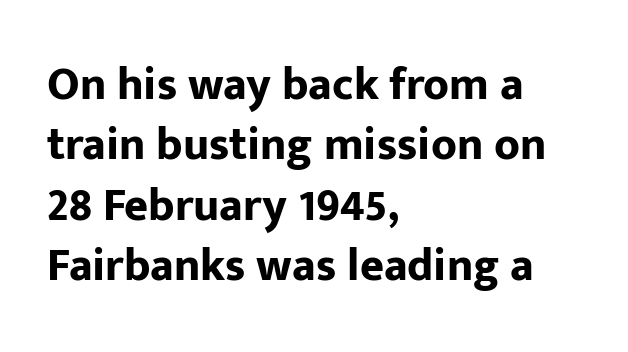
The image shows 46 px bold sans-serif type, upright; set left-aligned, normal line spacing (1.31x), normal letter spacing, not underlined; low stroke contrast and a medium x-height.
